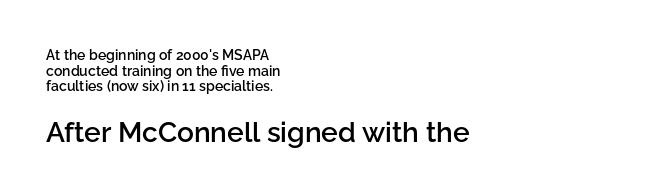
Q: Is the text bold? A: Semi-bold.
Q: Is the text italic (slanted)? A: No, it is upright.
Q: Is the typeface a serif or a sans-serif typeface? A: Sans-serif.
Q: Is the text underlined? A: No.
Q: How is the paragraph aligned? A: Left-aligned.
Q: Is the spacing between letters normal or unusually wide? A: Normal.
Q: Is the spacing between lines tight, normal or loose? A: Tight.
Q: Which block of text is set in a larger size, the first (top) or the second (bottom)? A: The second (bottom) one.
Q: Width (condensed, normal, or wide)? A: Normal.
Q: Stroke contrast? A: Low.
Q: x-height? A: Medium.
Q: Monospaced? A: No.
